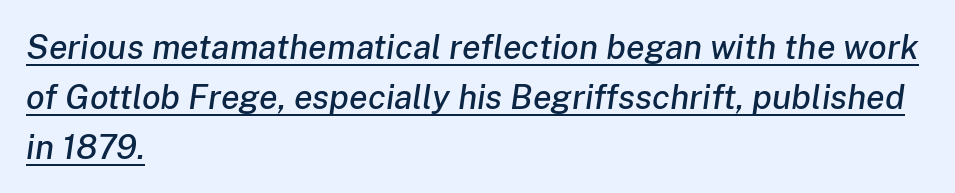
The rag falls on the right side of this text block. Characters are canted at an angle relative to the baseline's perpendicular. Evenly set lines give the paragraph a standard silhouette. The tracking reads as untouched default to a designer's eye.
